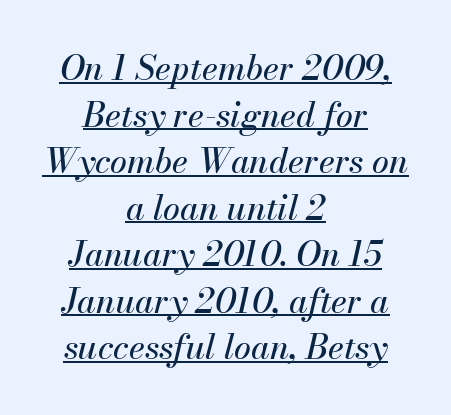
These lines sit exactly where default settings would place them. Looks like regular typesetting: each glyph gets only the width it needs. Somebody hit Ctrl+U on this one — the words are underlined. The type is set solid horizontally, with unmodified tracking. The text block is weighted toward neither margin, spreading evenly from the middle. An italicized treatment has been applied to the whole sample.
